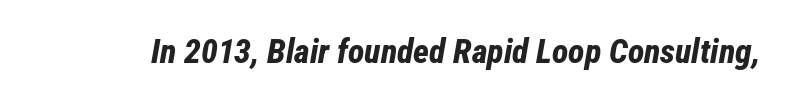
Q: Is the text bold? A: Yes.
Q: Is the text italic (slanted)? A: Yes, it leans right by about 12 degrees.
Q: Is the text underlined? A: No.
Q: Is the spacing between letters normal or unusually wide? A: Normal.
Q: Width (condensed, normal, or wide)? A: Condensed.
Q: Stroke contrast? A: Low.
Q: x-height? A: Medium.
Q: Monospaced? A: No.
